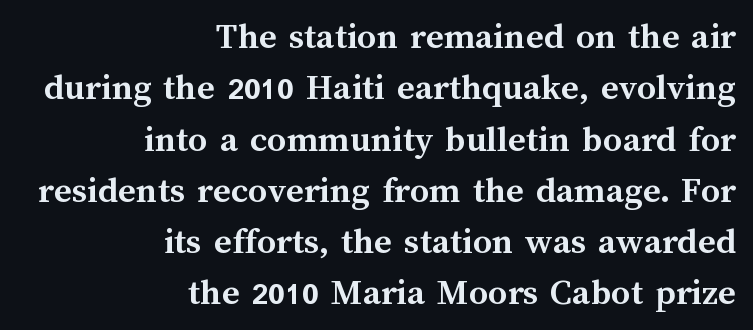
{"italic": "no", "bold": "yes", "weight": "semibold", "width": "normal", "stroke_contrast": "medium", "x_height": "medium", "monospaced": "no", "underline": "no", "align": "right", "line_spacing": "normal", "line_spacing_ratio": 1.35, "letter_spacing": "normal", "letter_spacing_em": 0.0, "glyph_px": 38}
